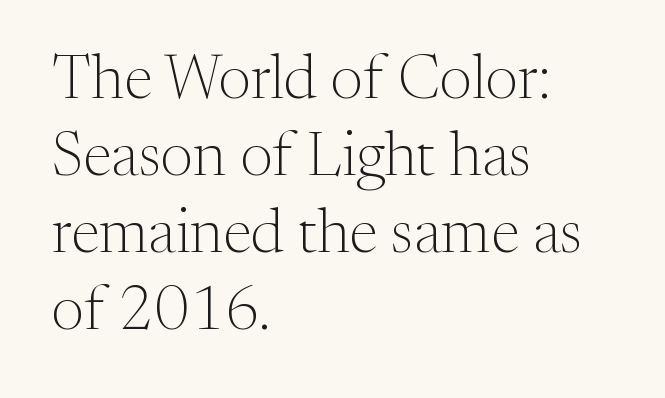
The image shows 62 px light serif type, upright; set left-aligned, line spacing 1.24x, normal letter spacing, not underlined; medium stroke contrast and a medium x-height.
